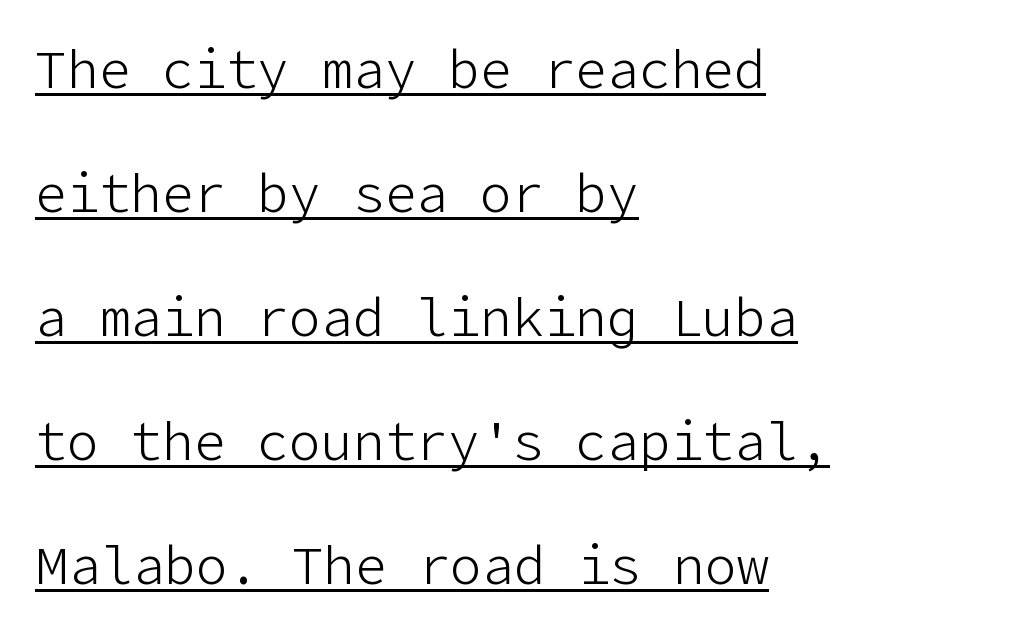
Q: Is the text bold? A: No.
Q: Is the text italic (slanted)? A: No, it is upright.
Q: Is the typeface a serif or a sans-serif typeface? A: Sans-serif.
Q: Is the text underlined? A: Yes.
Q: How is the paragraph aligned? A: Left-aligned.
Q: Is the spacing between letters normal or unusually wide? A: Normal.
Q: Is the spacing between lines tight, normal or loose? A: Loose.
Q: Width (condensed, normal, or wide)? A: Normal.
Q: Stroke contrast? A: Low.
Q: x-height? A: Medium.
